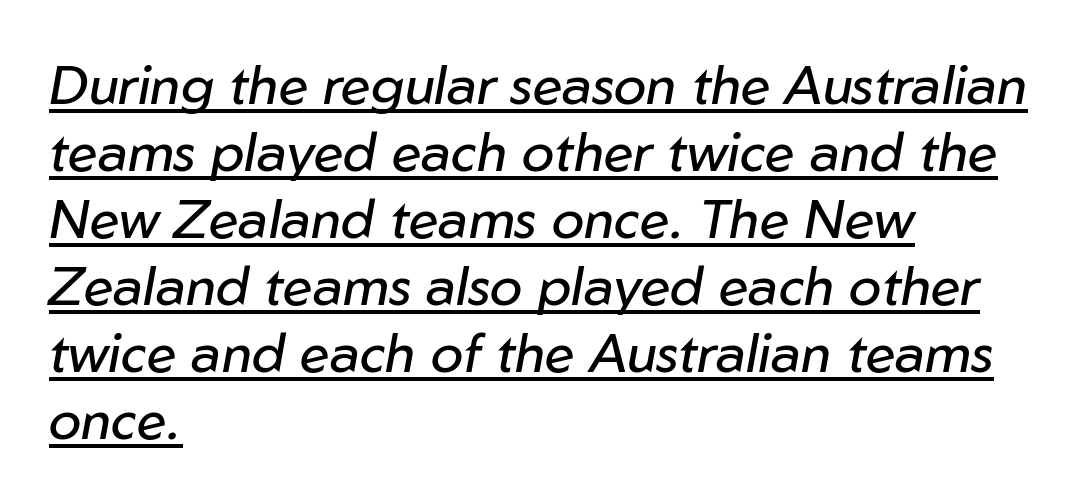
Each line starts at the same left margin while the right side varies. In terms of letterspacing, this is plain default setting. The font sits on the lighter half of the weight spectrum, regular included. Proportional: the letters do not fall into vertical columns.
